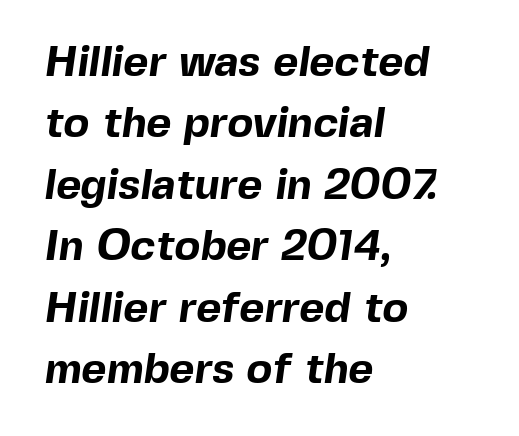
Q: Is the text bold? A: Yes.
Q: Is the typeface a serif or a sans-serif typeface? A: Sans-serif.
Q: Is the text underlined? A: No.
Q: How is the paragraph aligned? A: Left-aligned.
Q: Is the spacing between letters normal or unusually wide? A: Normal.
Q: Is the spacing between lines tight, normal or loose? A: Normal.
Q: Width (condensed, normal, or wide)? A: Normal.
Q: x-height? A: Medium.
Q: Monospaced? A: No.
